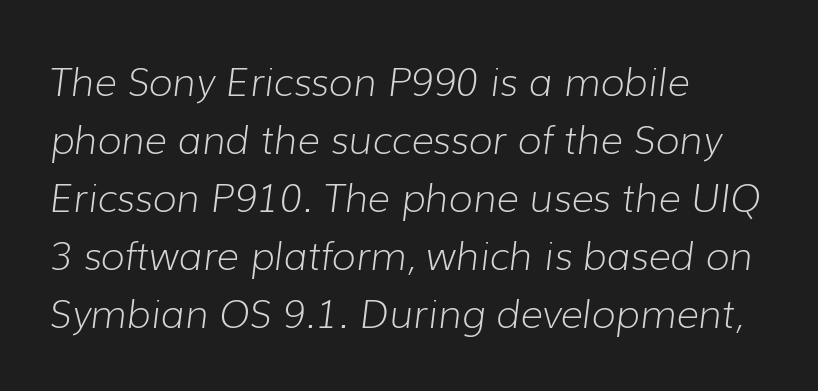
{"italic": "yes", "lean": "right", "slant_degrees": 7, "bold": "no", "weight": "light", "width": "normal", "stroke_contrast": "low", "x_height": "medium", "monospaced": "no", "underline": "no", "align": "left", "line_spacing": "normal", "line_spacing_ratio": 1.49, "letter_spacing": "normal", "letter_spacing_em": 0.0, "glyph_px": 39}
